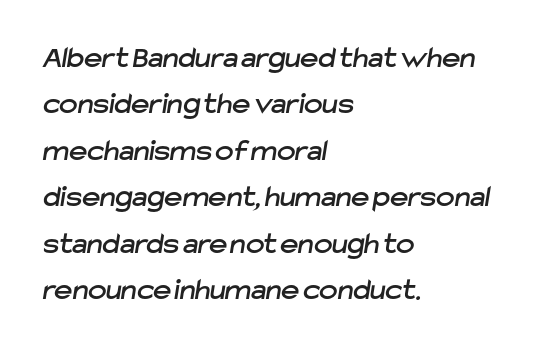
The passage shown stacks its lines at a standard gap. Varying glyph widths throughout — classic text-font behaviour. These lines are composed in type without serifs. Standard letterfit; no display-style spreading of the glyphs.
